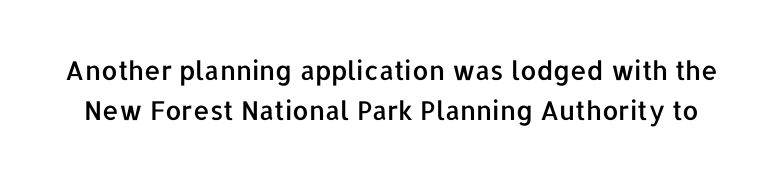
Q: Is the text italic (slanted)? A: No, it is upright.
Q: Is the text underlined? A: No.
Q: Is the spacing between letters normal or unusually wide? A: Normal.
Q: Is the spacing between lines tight, normal or loose? A: Normal.
